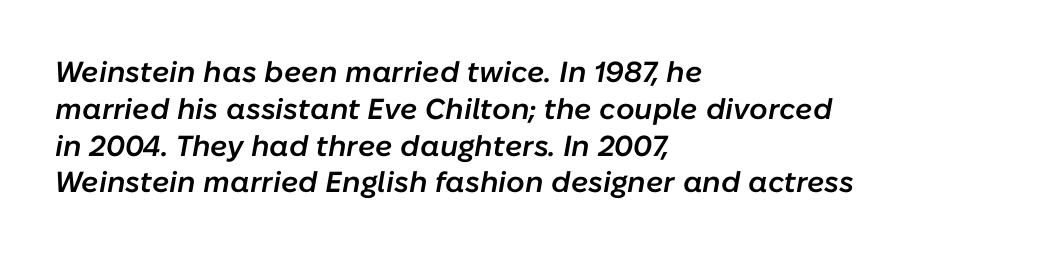
The image shows 29 px semibold type, italic (leaning right); set left-aligned, normal line spacing (1.27x), normal letter spacing, not underlined; low stroke contrast and a medium x-height.
